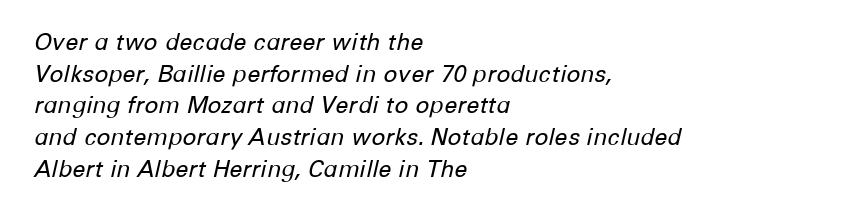
Q: Is the text bold? A: No.
Q: Is the text italic (slanted)? A: Yes, it leans right by about 12 degrees.
Q: Is the text underlined? A: No.
Q: How is the paragraph aligned? A: Left-aligned.
Q: Is the spacing between letters normal or unusually wide? A: Normal.
Q: Is the spacing between lines tight, normal or loose? A: Normal.
